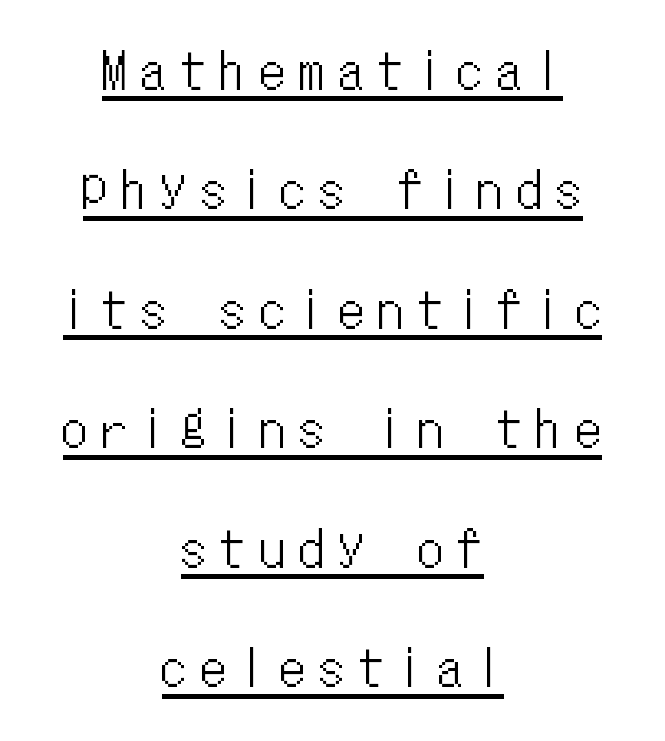
Q: Is the text italic (slanted)? A: No, it is upright.
Q: Is the text underlined? A: Yes.
Q: How is the paragraph aligned? A: Centered.
Q: Is the spacing between letters normal or unusually wide? A: Unusually wide.
Q: Is the spacing between lines tight, normal or loose? A: Loose.
Q: Width (condensed, normal, or wide)? A: Condensed.
Q: Stroke contrast? A: Low.
Q: x-height? A: Medium.
Q: Monospaced? A: Yes.
